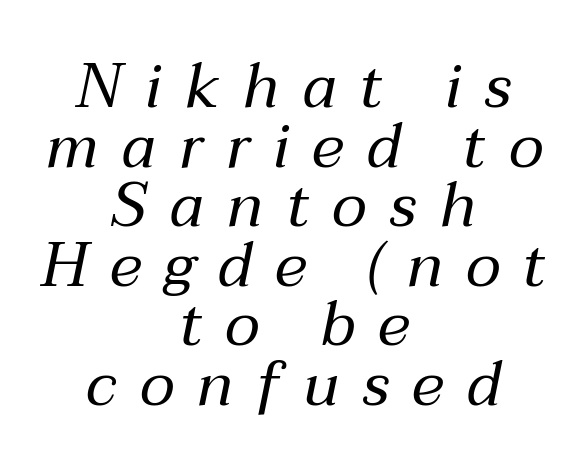
Q: Is the text bold? A: No.
Q: Is the text italic (slanted)? A: Yes, it leans right by about 12 degrees.
Q: Is the text underlined? A: No.
Q: How is the paragraph aligned? A: Centered.
Q: Is the spacing between letters normal or unusually wide? A: Unusually wide.
Q: Is the spacing between lines tight, normal or loose? A: Tight.
Q: Width (condensed, normal, or wide)? A: Normal.
Q: Stroke contrast? A: Medium.
Q: x-height? A: Medium.
Q: Monospaced? A: No.
